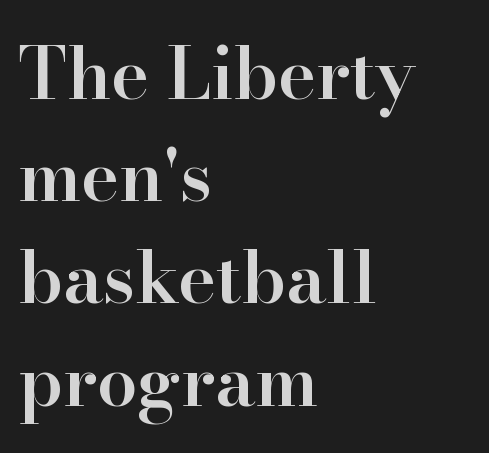
{"serif": "yes", "italic": "no", "bold": "semi", "weight": "semibold", "width": "normal", "stroke_contrast": "high", "x_height": "small", "monospaced": "no", "underline": "no", "align": "left", "line_spacing": "normal", "line_spacing_ratio": 1.42, "letter_spacing": "normal", "letter_spacing_em": 0.0, "glyph_px": 72}
